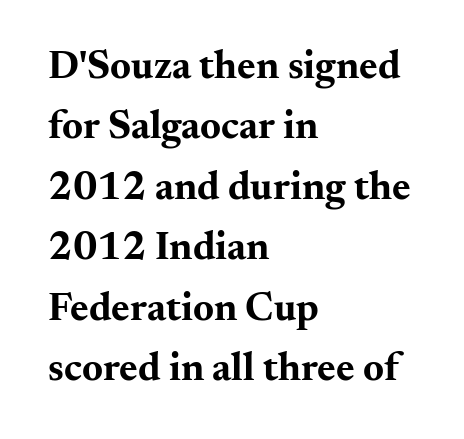
Q: Is the text bold? A: Yes.
Q: Is the text italic (slanted)? A: No, it is upright.
Q: Is the typeface a serif or a sans-serif typeface? A: Serif.
Q: Is the text underlined? A: No.
Q: How is the paragraph aligned? A: Left-aligned.
Q: Is the spacing between letters normal or unusually wide? A: Normal.
Q: Is the spacing between lines tight, normal or loose? A: Normal.
Q: Width (condensed, normal, or wide)? A: Wide.
Q: Stroke contrast? A: Medium.
Q: x-height? A: Small.
Q: Monospaced? A: No.
